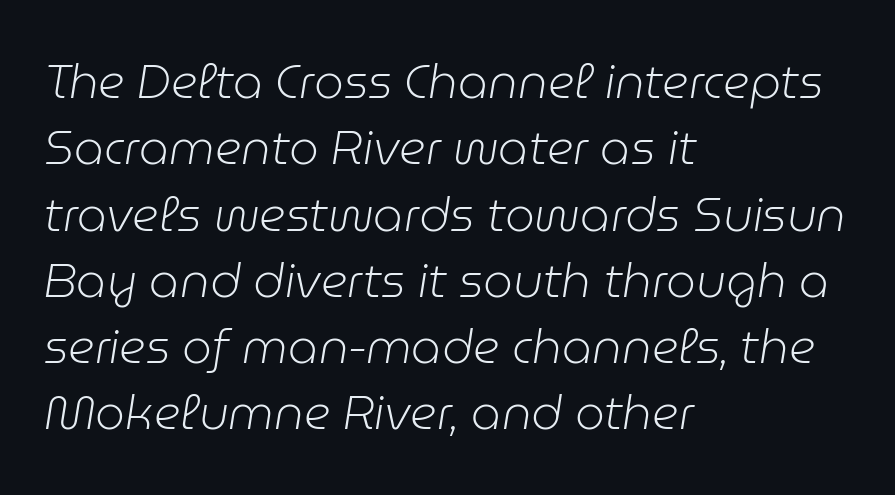
Stroke mass is kept to a normal reading level or below. In terms of letterspacing, this is plain default setting. Words float on clear page, feet unadorned. A typesetter would call this proportional, since set widths differ per character. This sample keeps an unexceptional amount of space between lines.
